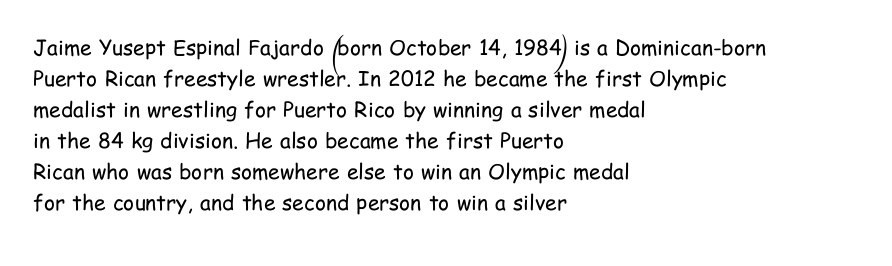
No chunkiness to these letters — they're not bold. The area under the type is left untouched. This rendering uses left alignment, leaving the right contour irregular. The font's upright variant was chosen for this text. Compared with typical body copy, the letter spacing here is the same.
